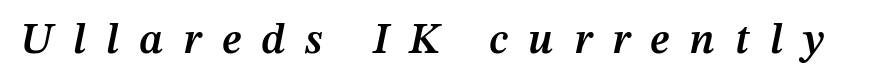
Q: Is the text bold? A: Semi-bold.
Q: Is the text italic (slanted)? A: Yes, it leans right by about 12 degrees.
Q: Is the text underlined? A: No.
Q: Is the spacing between letters normal or unusually wide? A: Unusually wide.
Q: Width (condensed, normal, or wide)? A: Normal.
Q: Stroke contrast? A: Medium.
Q: x-height? A: Medium.
Q: Monospaced? A: No.
